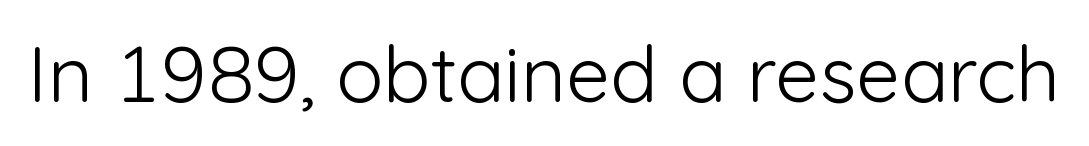
The font family rendered here belongs to the sans-serif group. Every stem runs plumb, perpendicular to the baseline. The letters advance in unequal steps, a hallmark of proportional type. The typeface has the unassuming heft of standard copy or less. Tracking value appears to be zero — textbook default spacing. The zone under the glyphs is completely vacant.
